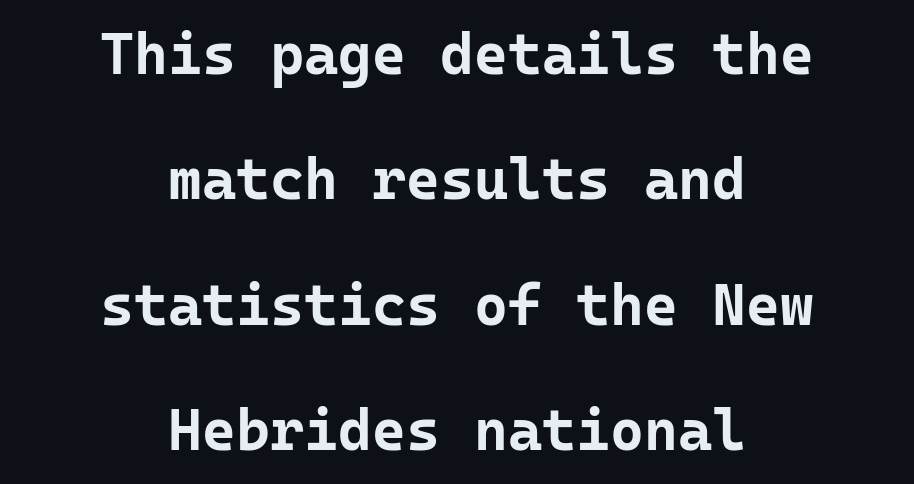
{"serif": "no", "italic": "no", "bold": "yes", "weight": "bold", "width": "normal", "stroke_contrast": "low", "x_height": "medium", "monospaced": "yes", "underline": "no", "align": "center", "line_spacing": "loose", "line_spacing_ratio": 2.16, "letter_spacing": "normal", "letter_spacing_em": 0.0, "glyph_px": 58}
